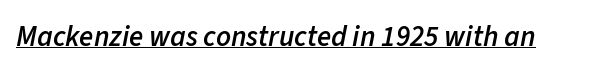
The image shows 29 px semibold type, italic (leaning right); set normal letter spacing, underlined; low stroke contrast and a medium x-height.
